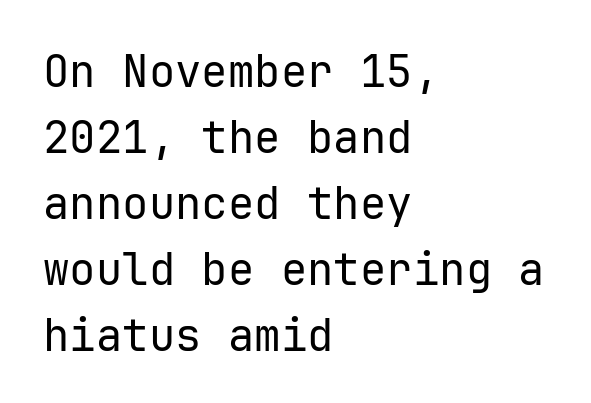
Q: Is the text bold? A: No.
Q: Is the text italic (slanted)? A: No, it is upright.
Q: Is the typeface a serif or a sans-serif typeface? A: Sans-serif.
Q: Is the text underlined? A: No.
Q: How is the paragraph aligned? A: Left-aligned.
Q: Is the spacing between letters normal or unusually wide? A: Normal.
Q: Is the spacing between lines tight, normal or loose? A: Normal.
Q: Width (condensed, normal, or wide)? A: Normal.
Q: Stroke contrast? A: Low.
Q: x-height? A: Medium.
Q: Monospaced? A: Yes.
